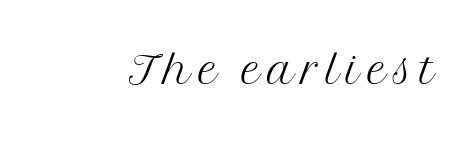
The image shows 60 px light serif type; set not underlined; medium stroke contrast and a medium x-height.
